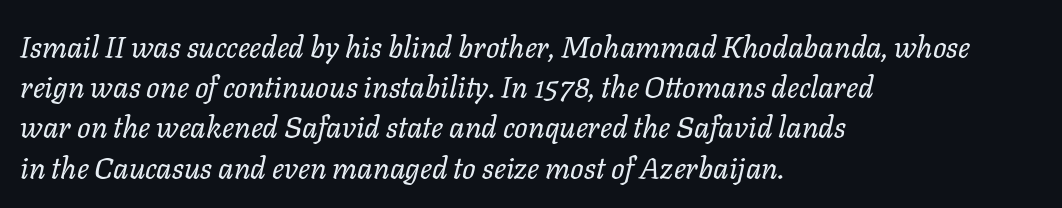
{"italic": "yes", "lean": "right", "slant_degrees": 11, "bold": "no", "weight": "regular", "width": "normal", "stroke_contrast": "low", "x_height": "medium", "monospaced": "no", "underline": "no", "align": "left", "line_spacing": "normal", "line_spacing_ratio": 1.34, "letter_spacing": "normal", "letter_spacing_em": 0.0, "glyph_px": 30}
